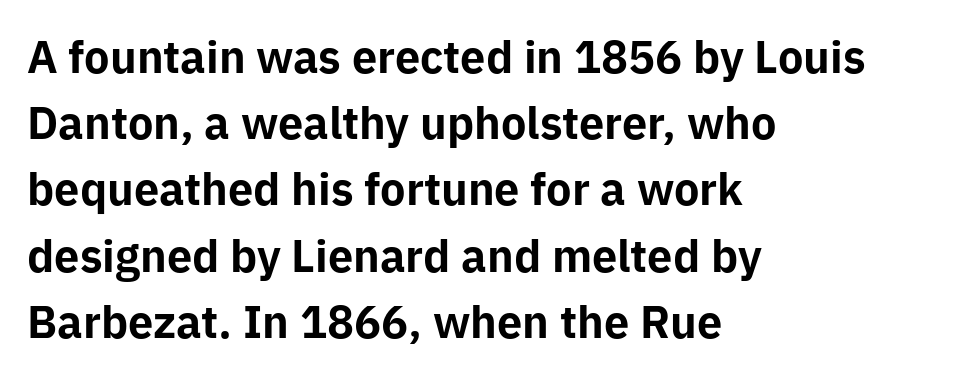
This sample uses plain, unmodified letter spacing. Short and long lines alike share a common starting point at left. Is the type bold? Yes — the strokes are clearly thick and heavy. If you measured baseline to baseline, you'd find a middling distance. Every character sits straight up, as roman type does. The words here are not underlined.
